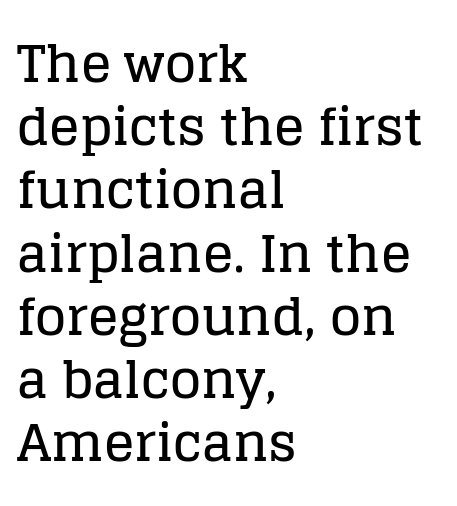
Each row of text sits above clean, open space. Is this a sans? No — the strokes have serifs. Note the varied advance widths — an 'i' is clearly narrower than an 'm'. Observe the ordinary spacing: letters are neighbours, not strangers. These lines are set flush left with a ragged right edge.
